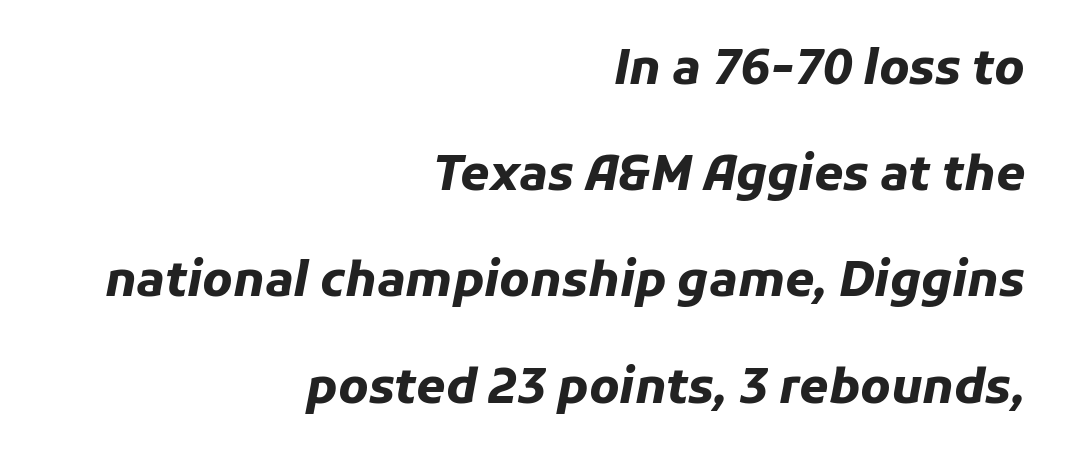
The image shows 47 px heavy type, italic (leaning right); set right-aligned, loose line spacing (2.26x), normal letter spacing, not underlined; low stroke contrast and a medium x-height.
